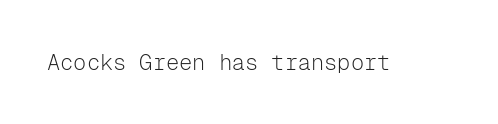
The space directly below the letters is spotless. Quick note: not italic, upright. The line texture is even and compact thanks to regular tracking. These glyphs show unthickened strokes, regular width or finer.
